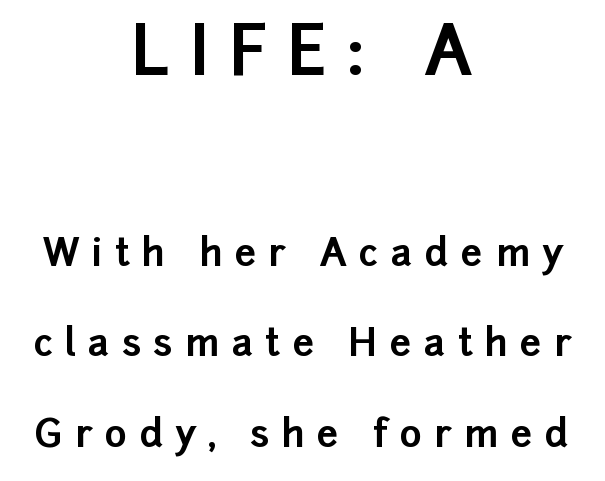
The image shows 67 px bold sans-serif type, upright; set centered, loose line spacing (2.38x), unusually wide letter spacing (+0.32 em), not underlined; the first (top) block is 1.76x larger; low stroke contrast and a medium x-height.
